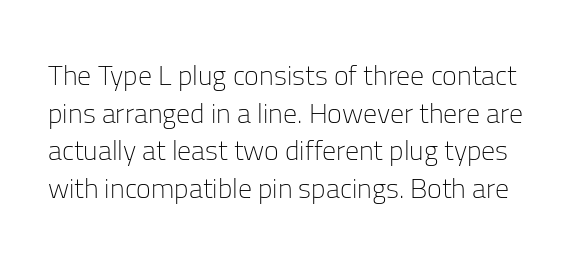
The image shows 28 px light sans-serif type, upright; set normal line spacing (1.34x), normal letter spacing, not underlined; low stroke contrast and a medium x-height.
